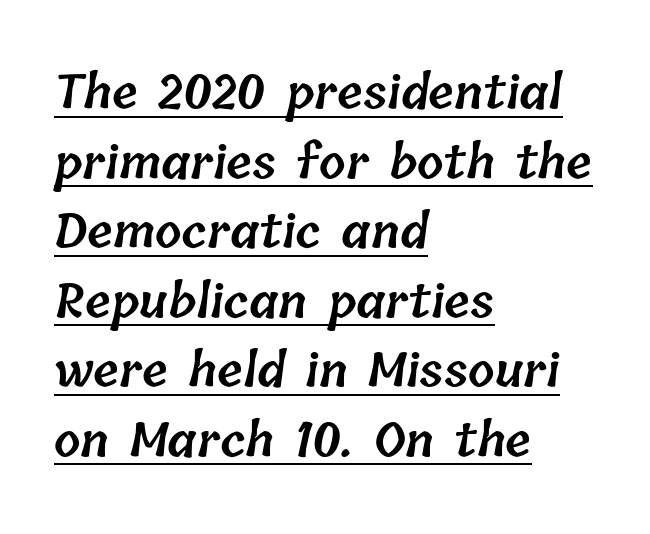
The rendering uses natural spacing where letterforms have individual widths. The text block is weighted toward the left margin, trailing off unevenly rightward. The glyphs have the mass of a demibold cut, below bold. This sample keeps an unexceptional amount of space between lines.
